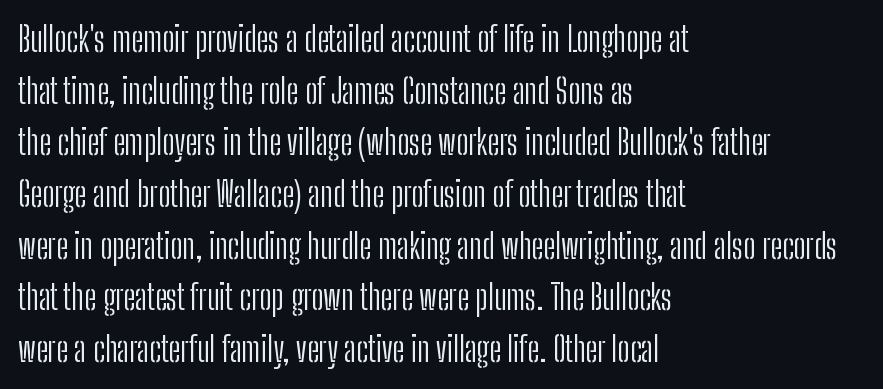
The image shows 34 px light, condensed sans-serif type, upright; set left-aligned, normal line spacing (1.52x), normal letter spacing, not underlined; low stroke contrast and a medium x-height.
